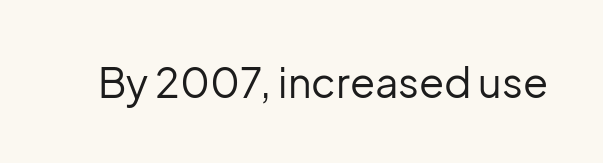
The strip under each line holds only bare page. Summary of weight: not heavy and not bold. Do the letters lean? They stand straight. A typesetter would call this zero additional tracking. Note: no serifs on the glyphs.
